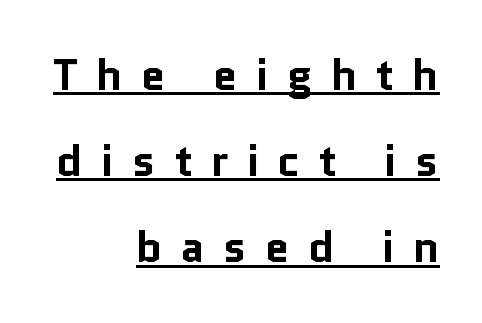
This block would shrink considerably if given ordinary leading; it's expanded now. A student would call this right alignment; a typographer would say flush right, rag left. Quick note: underline on. Upright lettering throughout. Each word looks stretched out because of the extra space between its letters.
